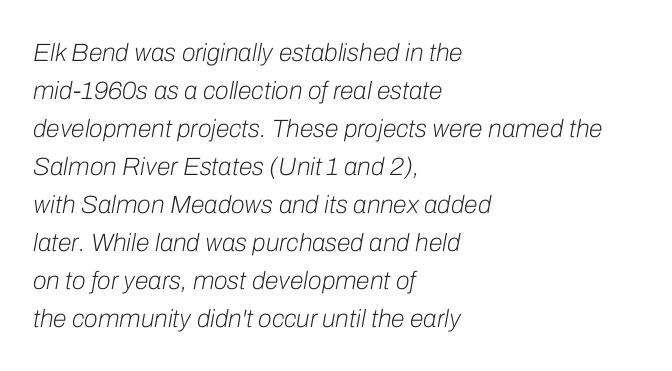
The image shows 25 px text type, italic (leaning right); set left-aligned, normal line spacing (1.52x), normal letter spacing, not underlined.
